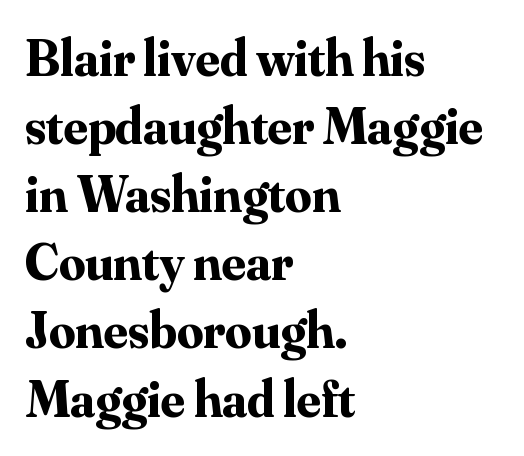
{"serif": "yes", "italic": "no", "bold": "yes", "weight": "bold", "width": "normal", "stroke_contrast": "medium", "x_height": "small", "monospaced": "no", "underline": "no", "align": "left", "line_spacing": "normal", "line_spacing_ratio": 1.31, "letter_spacing": "normal", "letter_spacing_em": 0.0, "glyph_px": 52}
